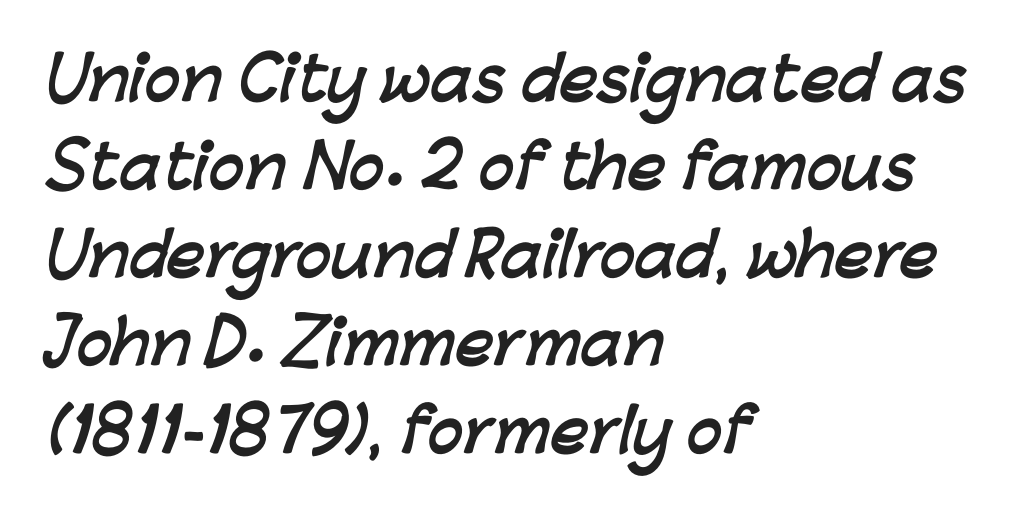
The image shows 59 px semibold sans-serif type; set left-aligned, normal line spacing (1.49x), normal letter spacing, not underlined; low stroke contrast and a medium x-height.
